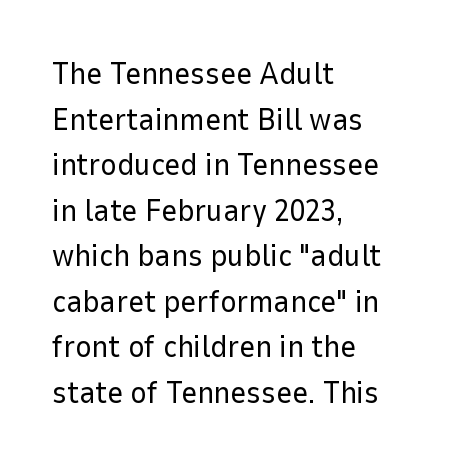
Q: Is the text bold? A: No.
Q: Is the text italic (slanted)? A: No, it is upright.
Q: Is the typeface a serif or a sans-serif typeface? A: Sans-serif.
Q: Is the text underlined? A: No.
Q: How is the paragraph aligned? A: Left-aligned.
Q: Is the spacing between letters normal or unusually wide? A: Normal.
Q: Is the spacing between lines tight, normal or loose? A: Normal.
Q: Width (condensed, normal, or wide)? A: Normal.
Q: Stroke contrast? A: Low.
Q: x-height? A: Medium.
Q: Monospaced? A: No.
